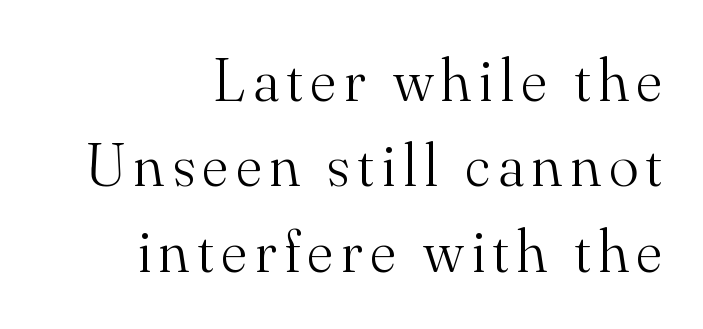
{"serif": "yes", "italic": "no", "bold": "no", "weight": "light", "width": "normal", "stroke_contrast": "medium", "x_height": "small", "monospaced": "no", "underline": "no", "align": "right", "line_spacing": "normal", "line_spacing_ratio": 1.4, "glyph_px": 61}
